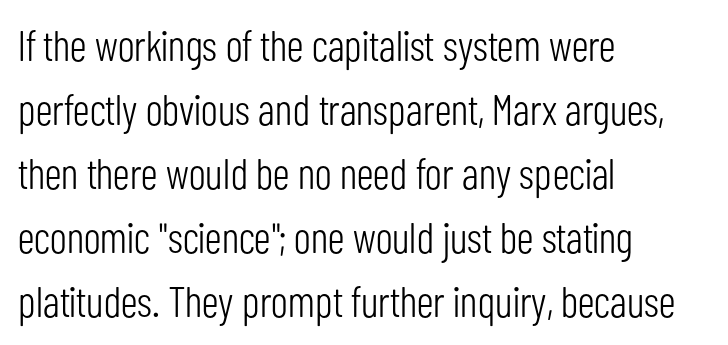
The paragraph has a hard left edge and a soft right edge. Does the type have serifs? No, each stem ends abruptly. Here the designer chose a conventional face with non-uniform glyph widths. How are the letters spaced? Ordinarily, with no added tracking.
